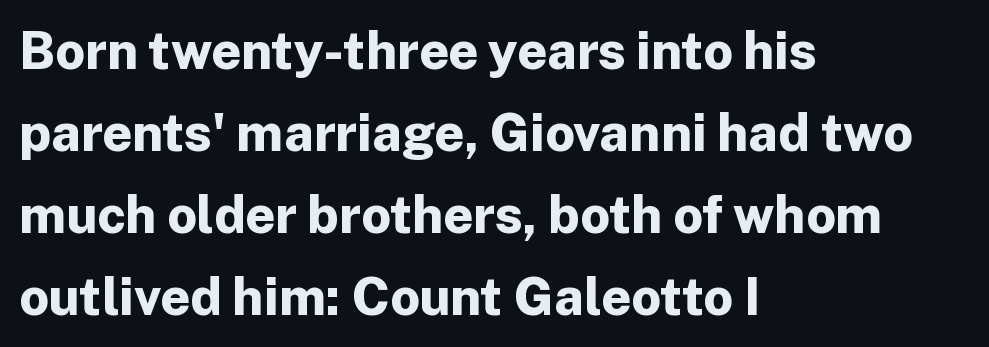
{"serif": "no", "italic": "no", "bold": "yes", "weight": "bold", "width": "normal", "stroke_contrast": "low", "x_height": "medium", "monospaced": "no", "underline": "no", "align": "left", "line_spacing": "normal", "line_spacing_ratio": 1.58, "letter_spacing": "normal", "letter_spacing_em": 0.0, "glyph_px": 52}
